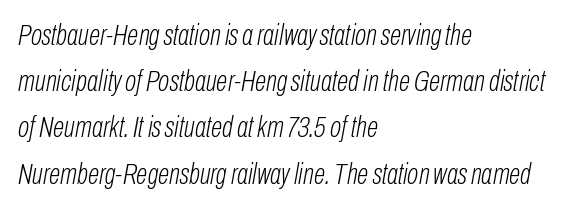
Vertical spacing — default. Every character sits at an angle, as italics do. Only glyphs here, with clear space below each row. The passage shown is typed in a proportional face where columns would drift. Does extra space separate the letters? No, they use regular spacing.
